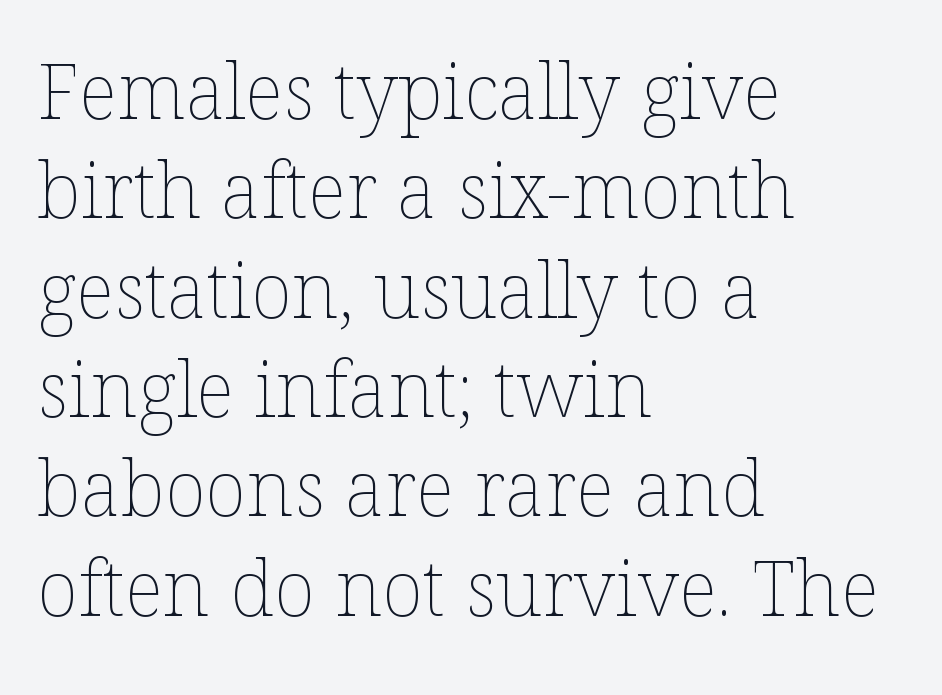
The image shows 77 px thin type, upright; set left-aligned, normal line spacing (1.29x), normal letter spacing, not underlined; low stroke contrast and a medium x-height.
